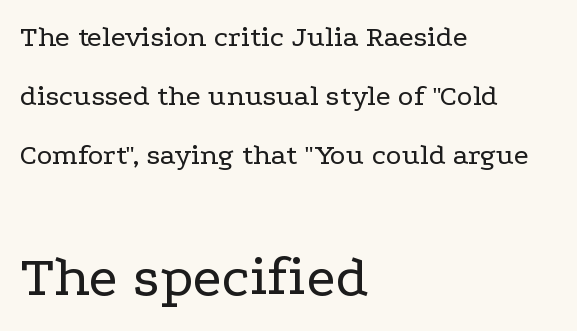
Q: Is the text bold? A: No.
Q: Is the text italic (slanted)? A: No, it is upright.
Q: Is the typeface a serif or a sans-serif typeface? A: Serif.
Q: Is the text underlined? A: No.
Q: How is the paragraph aligned? A: Left-aligned.
Q: Is the spacing between letters normal or unusually wide? A: Normal.
Q: Is the spacing between lines tight, normal or loose? A: Loose.
Q: Which block of text is set in a larger size, the first (top) or the second (bottom)? A: The second (bottom) one.
Q: Width (condensed, normal, or wide)? A: Wide.
Q: Stroke contrast? A: Low.
Q: x-height? A: Medium.
Q: Monospaced? A: No.
